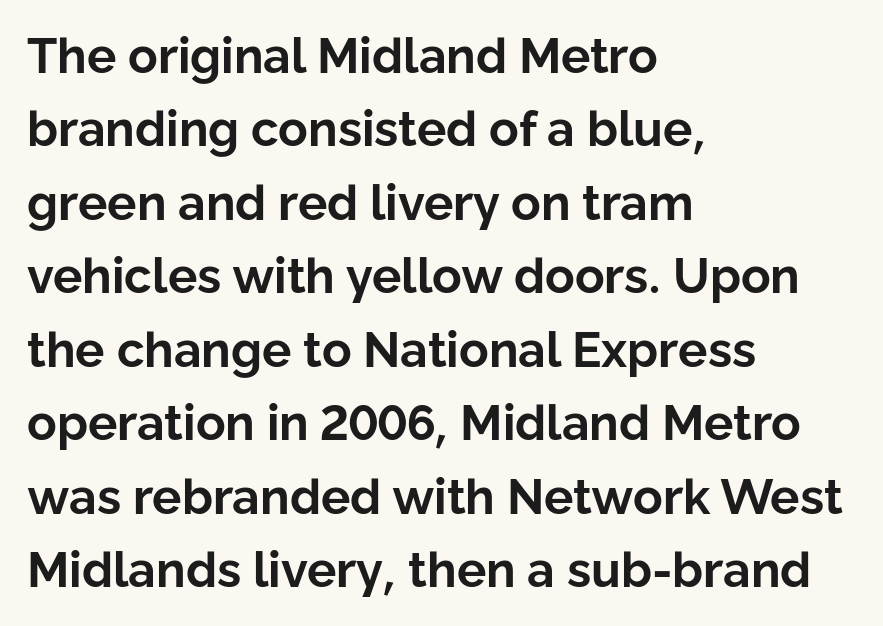
{"serif": "no", "italic": "no", "bold": "yes", "weight": "bold", "width": "normal", "stroke_contrast": "low", "x_height": "medium", "monospaced": "no", "underline": "no", "align": "left", "line_spacing": "normal", "line_spacing_ratio": 1.5, "letter_spacing": "normal", "letter_spacing_em": 0.0, "glyph_px": 49}
